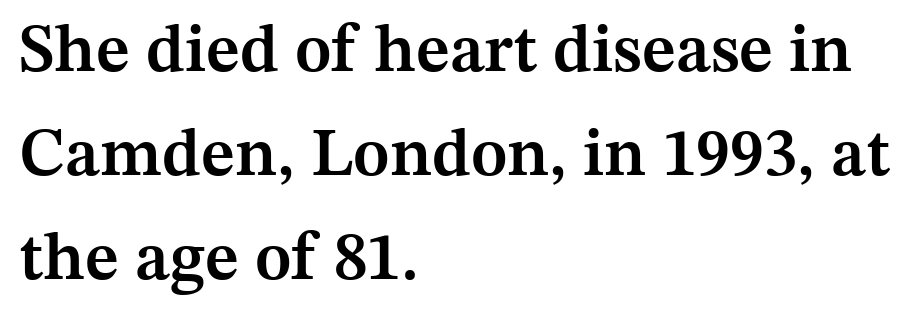
Characters remain perfectly vertical along every line. The block of text has a typical density, with ordinary space between rows. A student would call this left alignment; a typographer would say flush left, rag right. A typesetter would call this zero additional tracking. Descenders are the only things crossing below the line. Note the varied advance widths — an 'i' is clearly narrower than an 'm'.
